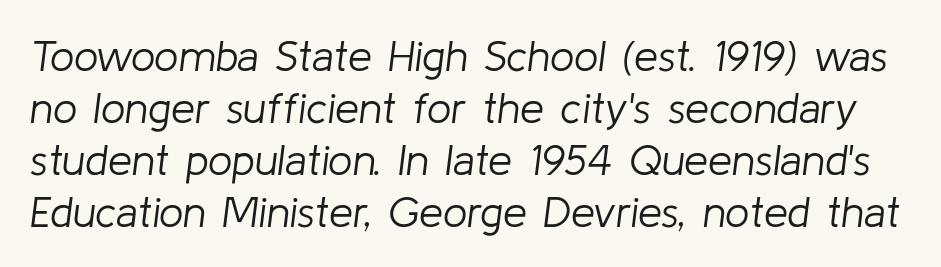
The image shows 43 px light type, italic (leaning right); set line spacing 1.21x, normal letter spacing, not underlined; low stroke contrast and a medium x-height.
